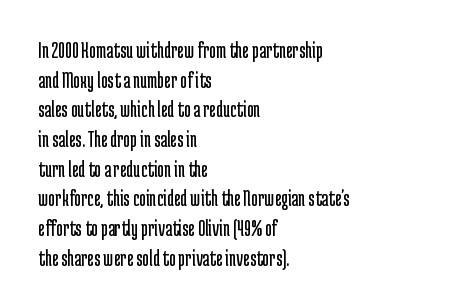
The image shows 23 px text type, upright; set left-aligned, normal line spacing (1.29x), normal letter spacing, not underlined.
